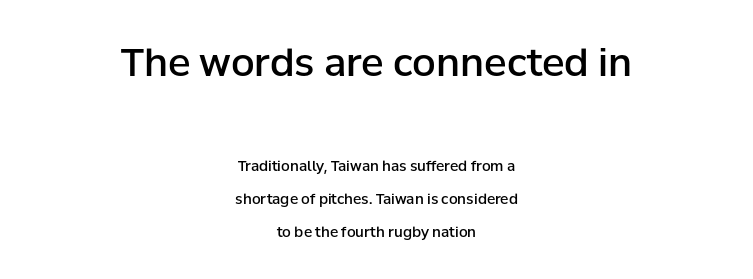
Stroke terminals: plain, sans-serif. Line starts and ends both wander, symmetrically. The gaps between neighbouring characters are ordinary and unremarkable. Spacing verdict: proportional, widths tailored to each character.
